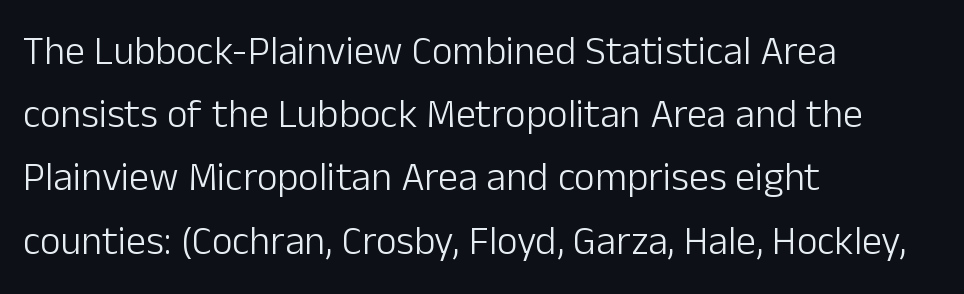
{"serif": "no", "italic": "no", "bold": "no", "weight": "light", "width": "normal", "stroke_contrast": "low", "x_height": "medium", "monospaced": "no", "underline": "no", "align": "left", "line_spacing": "normal", "line_spacing_ratio": 1.58, "letter_spacing": "normal", "letter_spacing_em": 0.0, "glyph_px": 40}
